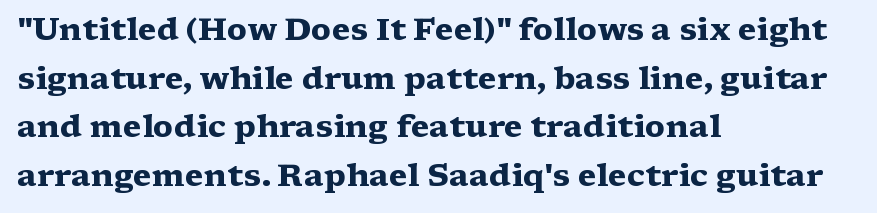
{"serif": "yes", "italic": "no", "bold": "yes", "weight": "heavy", "width": "wide", "stroke_contrast": "medium", "x_height": "medium", "monospaced": "no", "underline": "no", "align": "left", "line_spacing": "normal", "line_spacing_ratio": 1.57, "letter_spacing": "normal", "letter_spacing_em": 0.0, "glyph_px": 31}
